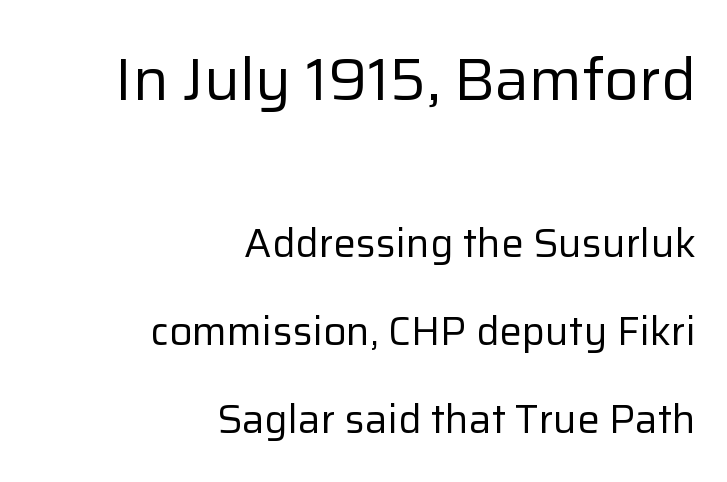
{"serif": "no", "italic": "no", "bold": "no", "weight": "regular", "width": "normal", "stroke_contrast": "low", "x_height": "medium", "monospaced": "no", "underline": "no", "align": "right", "line_spacing": "loose", "line_spacing_ratio": 2.2, "letter_spacing": "normal", "letter_spacing_em": 0.0, "larger_block": "first", "size_ratio": 1.5, "glyph_px": 60}
